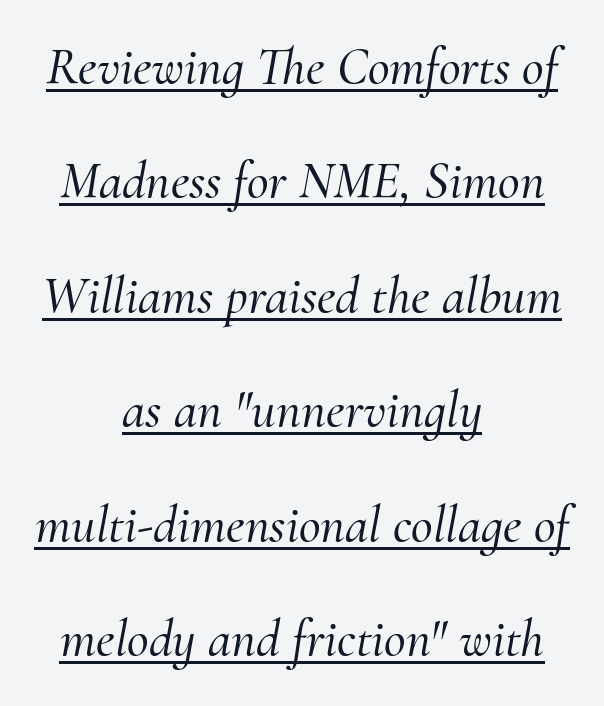
{"serif": "yes", "italic": "yes", "lean": "right", "slant_degrees": 10, "width": "normal", "stroke_contrast": "medium", "x_height": "small", "monospaced": "no", "underline": "yes", "align": "center", "line_spacing": "loose", "line_spacing_ratio": 2.16, "letter_spacing": "normal", "letter_spacing_em": 0.0, "glyph_px": 53}
